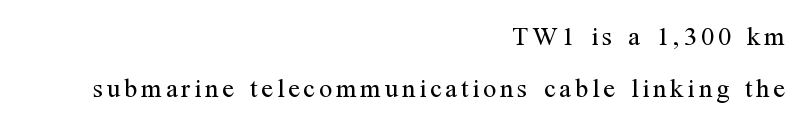
Q: Is the text bold? A: No.
Q: Is the text italic (slanted)? A: No, it is upright.
Q: Is the text underlined? A: No.
Q: How is the paragraph aligned? A: Right-aligned.
Q: Is the spacing between lines tight, normal or loose? A: Loose.
